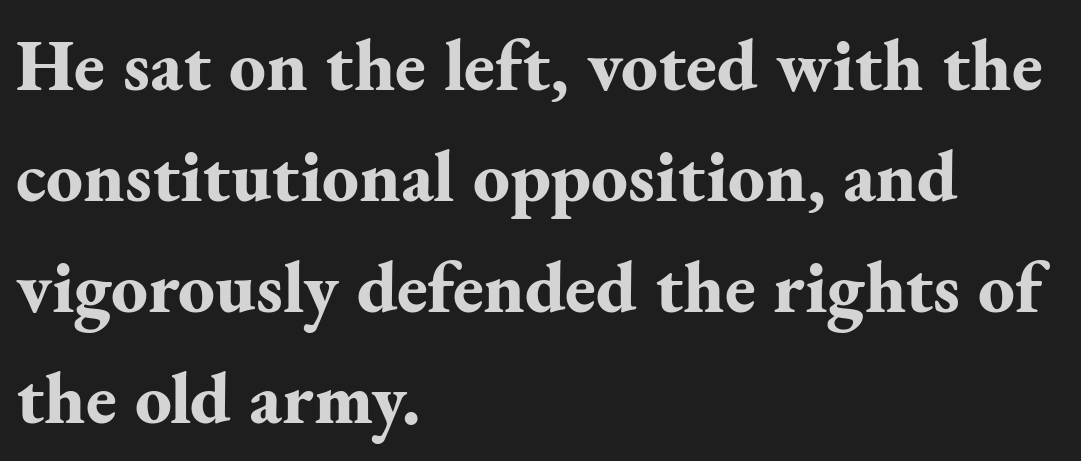
Which margin do the lines hug? The left one — the right edge is uneven. The line texture is even and compact thanks to regular tracking. The specimen omits any rule beneath the text block's lines. Ascenders rise straight up at ninety degrees. How heavy is the stroke? Heavy — this is a bold. Successive baselines arrive at the customary interval.
